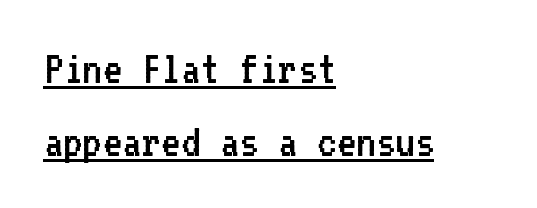
The image shows 47 px regular-weight sans-serif type, upright, monospaced; set left-aligned, normal line spacing (1.56x), normal letter spacing, underlined; low stroke contrast and a medium x-height.
